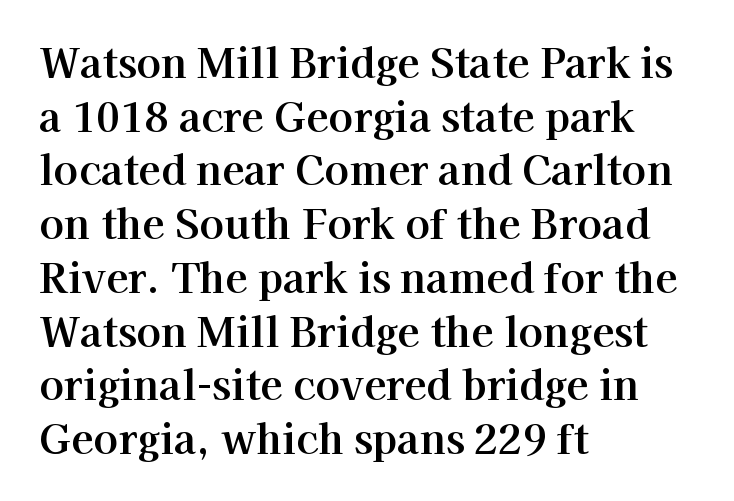
Q: Is the text italic (slanted)? A: No, it is upright.
Q: Is the typeface a serif or a sans-serif typeface? A: Serif.
Q: Is the text underlined? A: No.
Q: How is the paragraph aligned? A: Left-aligned.
Q: Is the spacing between letters normal or unusually wide? A: Normal.
Q: Is the spacing between lines tight, normal or loose? A: Normal.
Q: Width (condensed, normal, or wide)? A: Normal.
Q: Stroke contrast? A: High.
Q: x-height? A: Medium.
Q: Monospaced? A: No.
